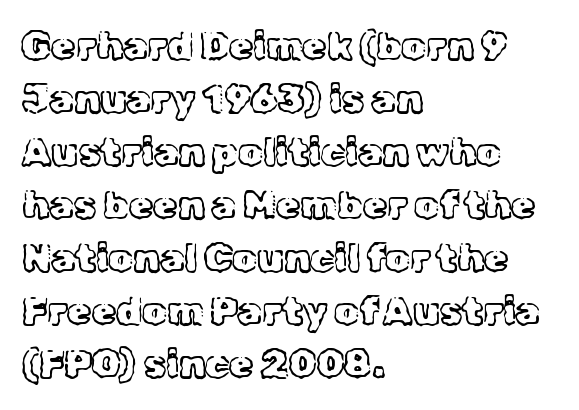
{"serif": "yes", "italic": "no", "bold": "no", "weight": "light", "width": "normal", "x_height": "medium", "monospaced": "no", "underline": "no", "align": "left", "line_spacing": "normal", "line_spacing_ratio": 1.36, "letter_spacing": "normal", "letter_spacing_em": 0.0, "glyph_px": 39}
